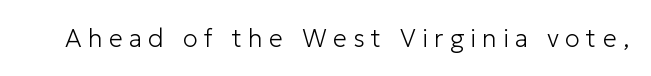
The cut favours lightness, reaching ordinary text weight at its darkest. A bare baseline throughout the passage. Tall strokes in this sample are plumb rather than angled. The tracking reads as deliberately expanded to a designer's eye.
